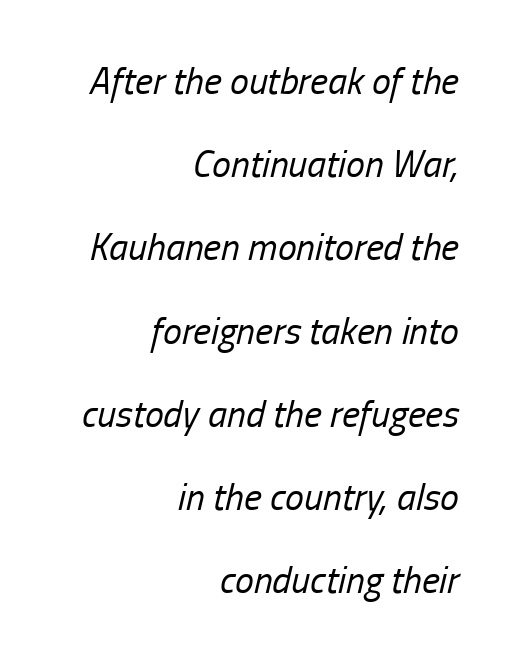
How are the letters spaced? Ordinarily, with no added tracking. A typesetter would call this proportional, since set widths differ per character. The block of text is sparse from top to bottom, with ample space between rows. Every row of glyphs terminates at an identical x-position on the right. A light-to-regular cut is what we see here. Designer's note — italics engaged.
